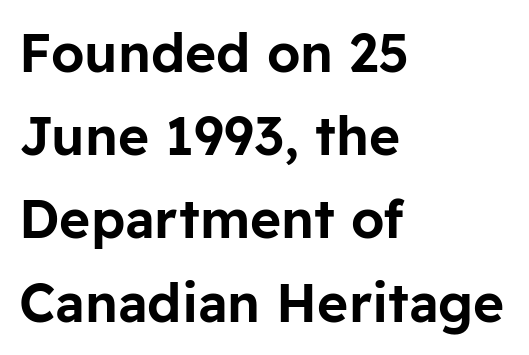
The image shows 53 px sans-serif type, upright; set left-aligned, normal line spacing (1.57x), normal letter spacing, not underlined; low stroke contrast and a medium x-height.
